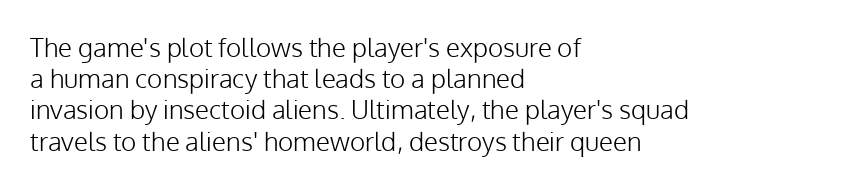
Q: Is the text bold? A: No.
Q: Is the text italic (slanted)? A: No, it is upright.
Q: Is the text underlined? A: No.
Q: How is the paragraph aligned? A: Left-aligned.
Q: Is the spacing between letters normal or unusually wide? A: Normal.
